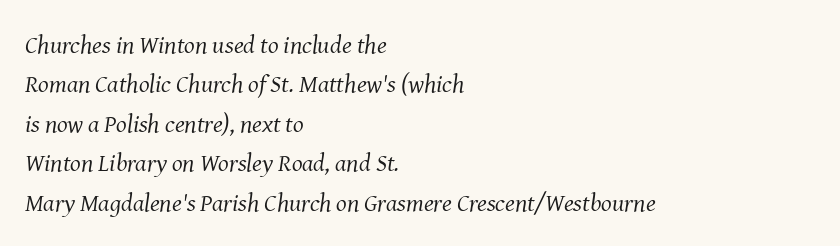
{"italic": "yes", "lean": "right", "slant_degrees": 8, "bold": "no", "underline": "no", "align": "left", "line_spacing": "normal", "line_spacing_ratio": 1.58, "letter_spacing": "normal", "letter_spacing_em": 0.0, "glyph_px": 25}
